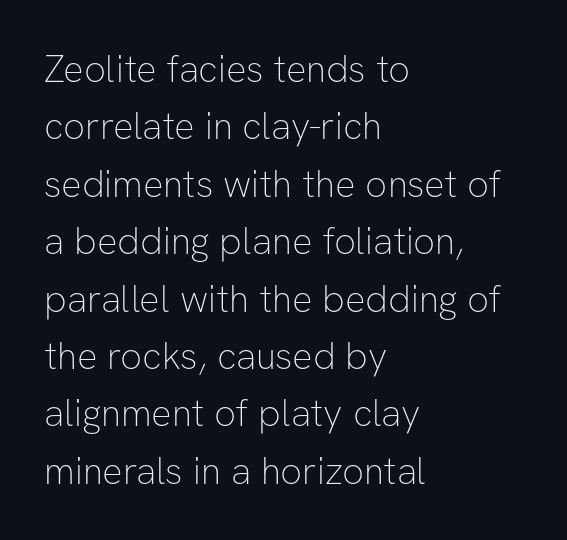
Compared with typical body copy, the letter spacing here is the same. The rendering anchors every line to the left-hand side. The designer went with a sans here, leaving each stem footless. Posture: upright roman. Baseline-to-baseline distance is the conventional proportion of letter height.
